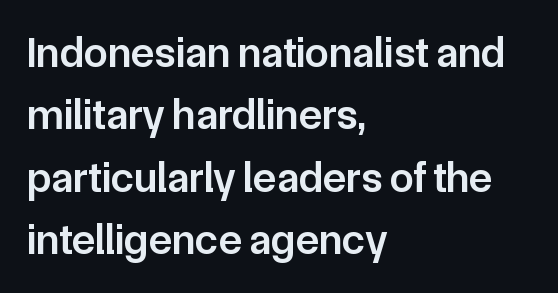
Q: Is the text bold? A: Semi-bold.
Q: Is the text italic (slanted)? A: No, it is upright.
Q: Is the typeface a serif or a sans-serif typeface? A: Sans-serif.
Q: Is the text underlined? A: No.
Q: How is the paragraph aligned? A: Left-aligned.
Q: Is the spacing between letters normal or unusually wide? A: Normal.
Q: Is the spacing between lines tight, normal or loose? A: Normal.
Q: Width (condensed, normal, or wide)? A: Normal.
Q: Stroke contrast? A: Low.
Q: x-height? A: Medium.
Q: Monospaced? A: No.
